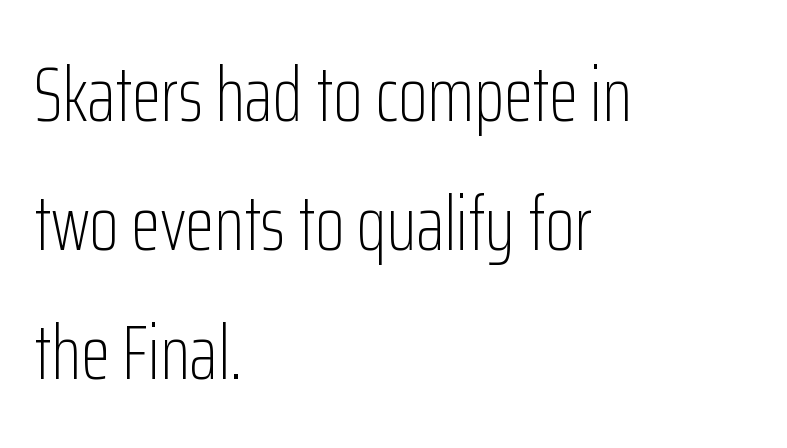
The image shows 76 px light, condensed sans-serif type, upright; set left-aligned, normal line spacing (1.7x), normal letter spacing, not underlined; low stroke contrast and a medium x-height.
